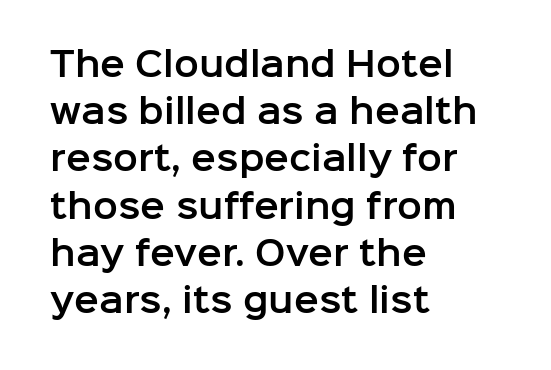
Q: Is the text italic (slanted)? A: No, it is upright.
Q: Is the typeface a serif or a sans-serif typeface? A: Sans-serif.
Q: Is the text underlined? A: No.
Q: How is the paragraph aligned? A: Left-aligned.
Q: Is the spacing between letters normal or unusually wide? A: Normal.
Q: Is the spacing between lines tight, normal or loose? A: Normal.
Q: Width (condensed, normal, or wide)? A: Normal.
Q: Stroke contrast? A: Low.
Q: x-height? A: Medium.
Q: Monospaced? A: No.
